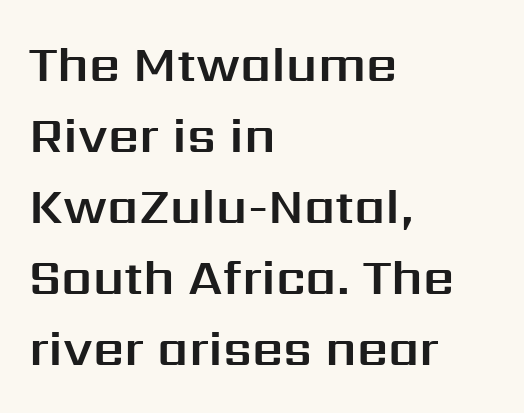
Q: Is the text italic (slanted)? A: No, it is upright.
Q: Is the typeface a serif or a sans-serif typeface? A: Sans-serif.
Q: Is the text underlined? A: No.
Q: How is the paragraph aligned? A: Left-aligned.
Q: Is the spacing between letters normal or unusually wide? A: Normal.
Q: Is the spacing between lines tight, normal or loose? A: Normal.
Q: Width (condensed, normal, or wide)? A: Normal.
Q: Stroke contrast? A: Medium.
Q: x-height? A: Medium.
Q: Monospaced? A: No.
